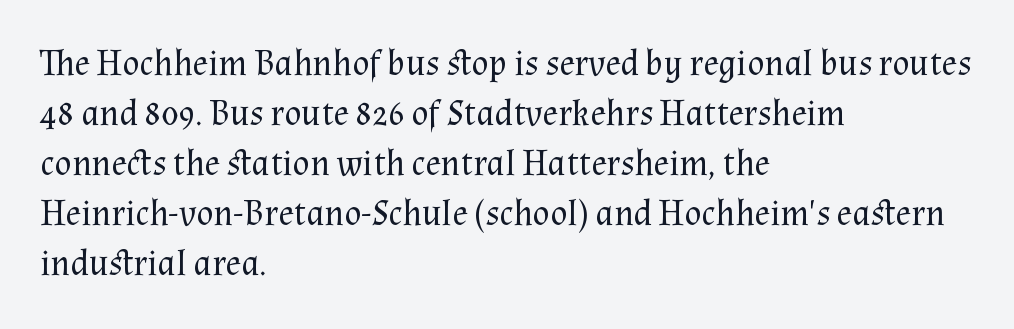
Compared with typical paragraphs, the rows here are spaced about the same. Observe the ordinary spacing: letters are neighbours, not strangers. Reading down the block, your eye returns to a fixed left position each line. Heaviness? Minimal to ordinary, like unemphasized prose.
